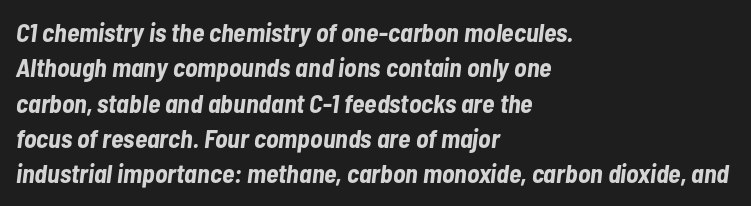
Q: Is the text bold? A: Yes.
Q: Is the text italic (slanted)? A: Yes, it leans right by about 7 degrees.
Q: Is the text underlined? A: No.
Q: How is the paragraph aligned? A: Left-aligned.
Q: Is the spacing between letters normal or unusually wide? A: Normal.
Q: Is the spacing between lines tight, normal or loose? A: Normal.
